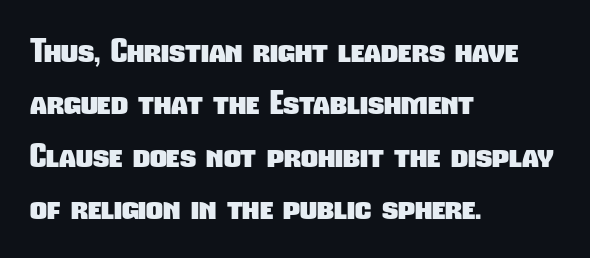
{"serif": "no", "bold": "yes", "weight": "heavy", "width": "condensed", "stroke_contrast": "low", "x_height": "medium", "monospaced": "no", "underline": "no", "align": "left", "line_spacing": "normal", "line_spacing_ratio": 1.59, "letter_spacing": "normal", "letter_spacing_em": 0.0, "glyph_px": 33}
